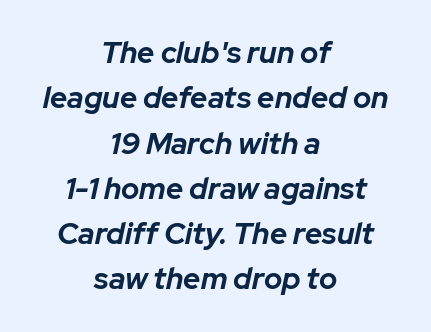
The image shows 30 px bold type, italic (leaning right); set centered, normal line spacing (1.51x), normal letter spacing, not underlined; low stroke contrast and a medium x-height.
